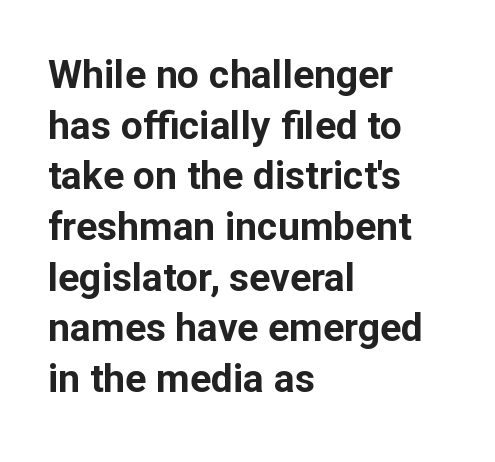
The image shows 39 px bold sans-serif type, upright; set left-aligned, normal line spacing (1.3x), normal letter spacing, not underlined; low stroke contrast and a medium x-height.
